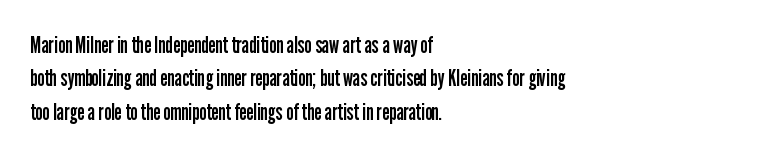
The image shows 23 px text type, upright; set left-aligned, normal line spacing (1.45x), normal letter spacing, not underlined.
